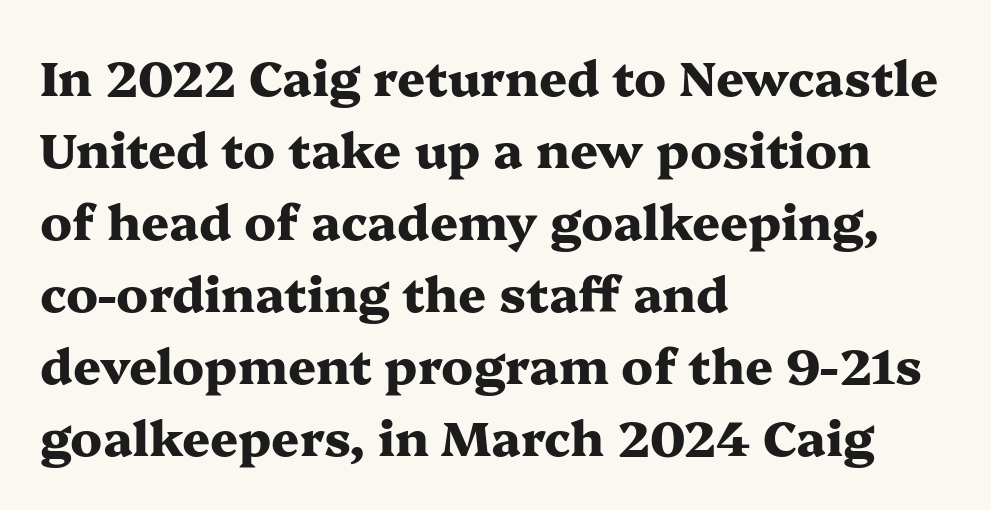
The rendering anchors every line to the left-hand side. Students, this is bold: see how much ink each stroke carries. The passage shown is typeset with a serif family. The letters advance in unequal steps, a hallmark of proportional type. Look at the tracking — it's just the regular setting, nothing added.
